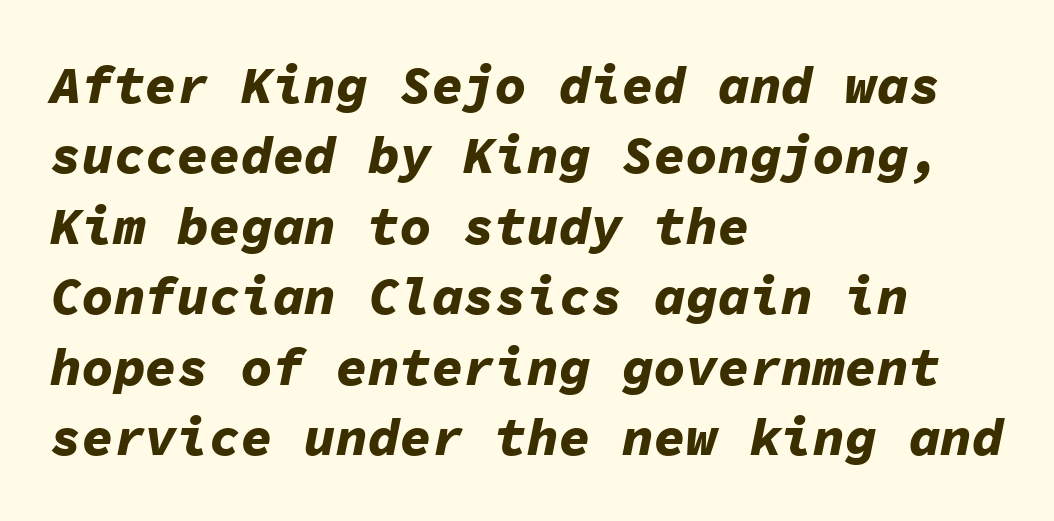
{"italic": "yes", "lean": "right", "slant_degrees": 11, "bold": "yes", "weight": "bold", "width": "normal", "stroke_contrast": "low", "x_height": "medium", "monospaced": "yes", "underline": "no", "align": "left", "line_spacing": "normal", "line_spacing_ratio": 1.33, "letter_spacing": "normal", "letter_spacing_em": 0.0, "glyph_px": 53}
